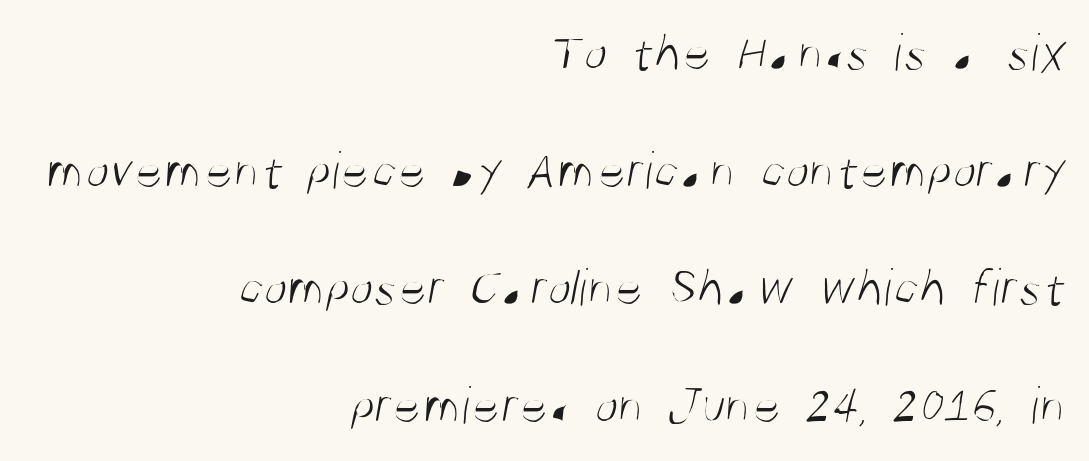
The image shows 54 px light, condensed sans-serif type; set right-aligned, loose line spacing (2.18x), normal letter spacing, not underlined; medium stroke contrast and a large x-height.
